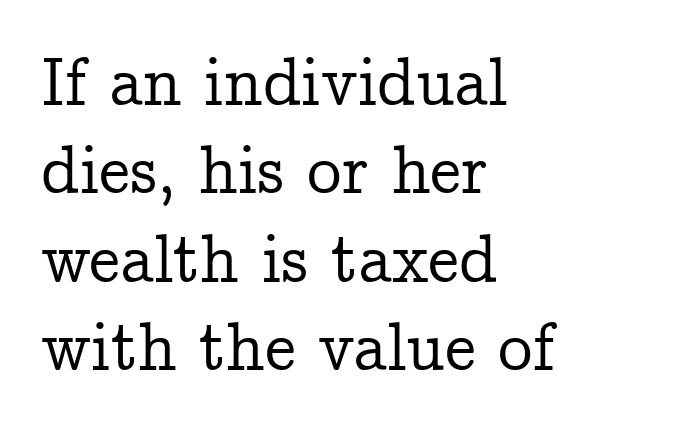
The image shows 69 px serif type, upright; set left-aligned, normal line spacing (1.28x), normal letter spacing, not underlined; low stroke contrast and a medium x-height.
